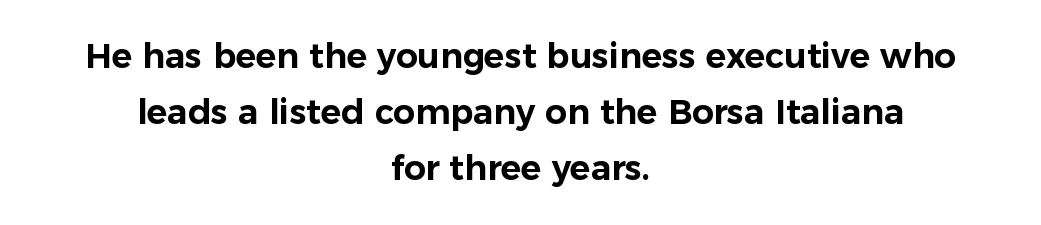
These lines are centered, leaving both edges ragged. What stands out about the letter spacing? Nothing — it is the standard amount. How would I describe the line gaps? Plain and ordinary. The face used here is proportionally spaced, like ordinary book or web type. Words float on clear page, feet unadorned. Notice how the stems are strictly vertical — no italics here.
